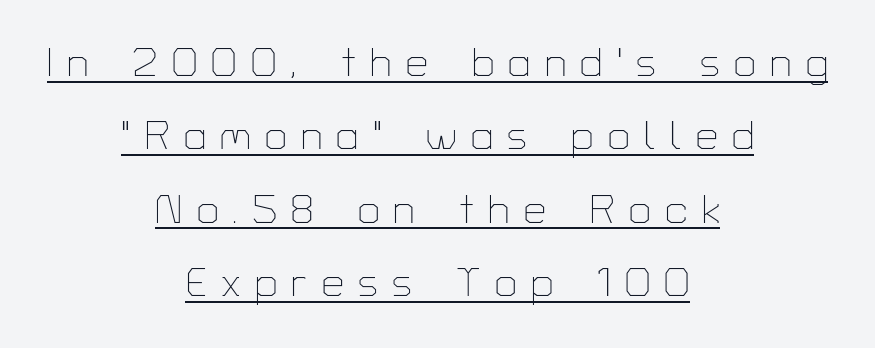
{"serif": "no", "italic": "no", "bold": "no", "weight": "thin", "width": "normal", "stroke_contrast": "low", "x_height": "medium", "monospaced": "no", "underline": "yes", "align": "center", "line_spacing_ratio": 1.88, "letter_spacing": "wide", "letter_spacing_em": 0.37, "glyph_px": 39}
